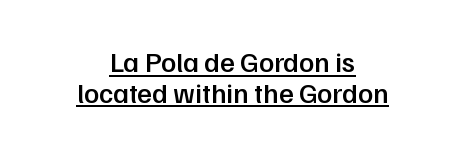
The image shows 28 px semibold sans-serif type, upright; set centered, tight line spacing (1.09x), normal letter spacing, underlined; low stroke contrast and a medium x-height.
